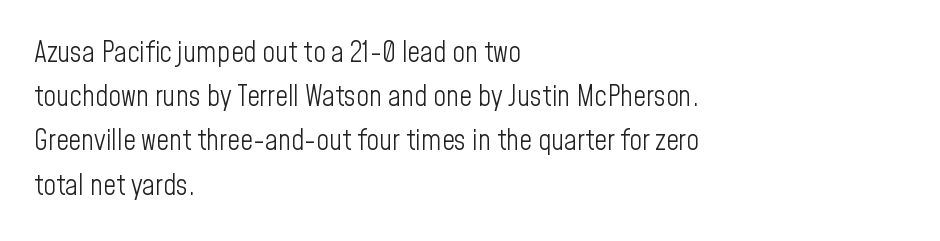
{"serif": "no", "italic": "no", "bold": "no", "weight": "light", "width": "condensed", "stroke_contrast": "low", "x_height": "medium", "monospaced": "no", "underline": "no", "align": "left", "line_spacing": "normal", "line_spacing_ratio": 1.58, "letter_spacing": "normal", "letter_spacing_em": 0.0, "glyph_px": 28}
